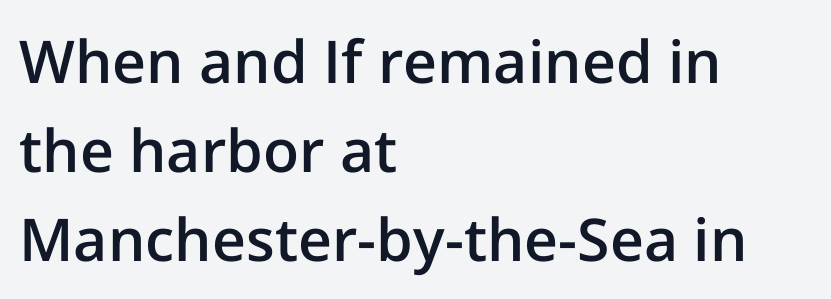
The gaps between neighbouring characters are ordinary and unremarkable. This rendering employs a face without finishing strokes, i.e., a sans-serif. The compositor pushed each line to the left boundary. This sample has the flowing, uneven cadence of proportional lettering. Compared with an ordinary text face, these strokes are moderately heavier — a semibold. The lettering stays uniformly vertical, giving the passage a roman look.
